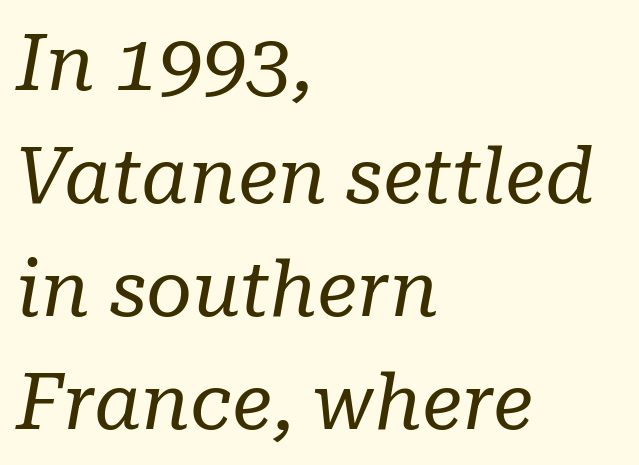
The image shows 79 px regular-weight serif type, italic (leaning right); set left-aligned, normal line spacing (1.43x), normal letter spacing, not underlined; low stroke contrast and a medium x-height.
